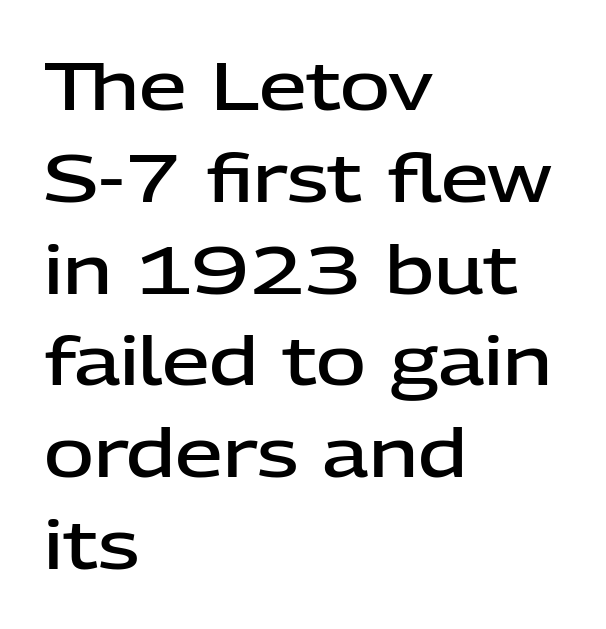
All the whitespace from short lines collects on the right. Spacing verdict: proportional, widths tailored to each character. These lines carry some extra weight — a demibold, not a full bold. The rendering uses a moderate line-height, typical for paragraphs. Only glyphs here, with clear space below each row. The type sits square on the baseline with zero lean.
